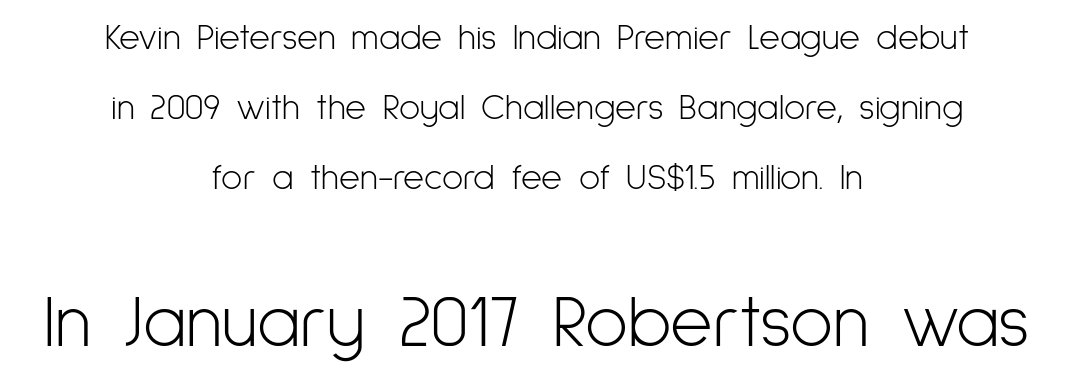
The image shows 73 px light, condensed sans-serif type, upright; set centered, loose line spacing (1.94x), normal letter spacing, not underlined; the second (bottom) block is 2.03x larger; low stroke contrast and a medium x-height.
